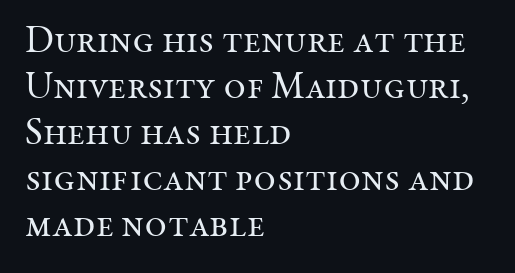
Q: Is the text bold? A: No.
Q: Is the text italic (slanted)? A: No, it is upright.
Q: Is the typeface a serif or a sans-serif typeface? A: Serif.
Q: Is the text underlined? A: No.
Q: How is the paragraph aligned? A: Left-aligned.
Q: Is the spacing between letters normal or unusually wide? A: Normal.
Q: Width (condensed, normal, or wide)? A: Normal.
Q: Stroke contrast? A: Medium.
Q: x-height? A: Medium.
Q: Monospaced? A: No.
